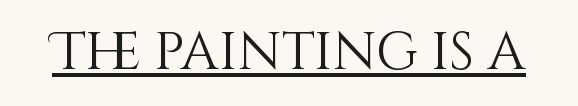
A light-to-regular cut is what we see here. Character widths vary here, with narrow letters taking less room than wide ones. Has an underline been added? It has. Nobody touched the tracking dial on this one. Posture: upright roman.
